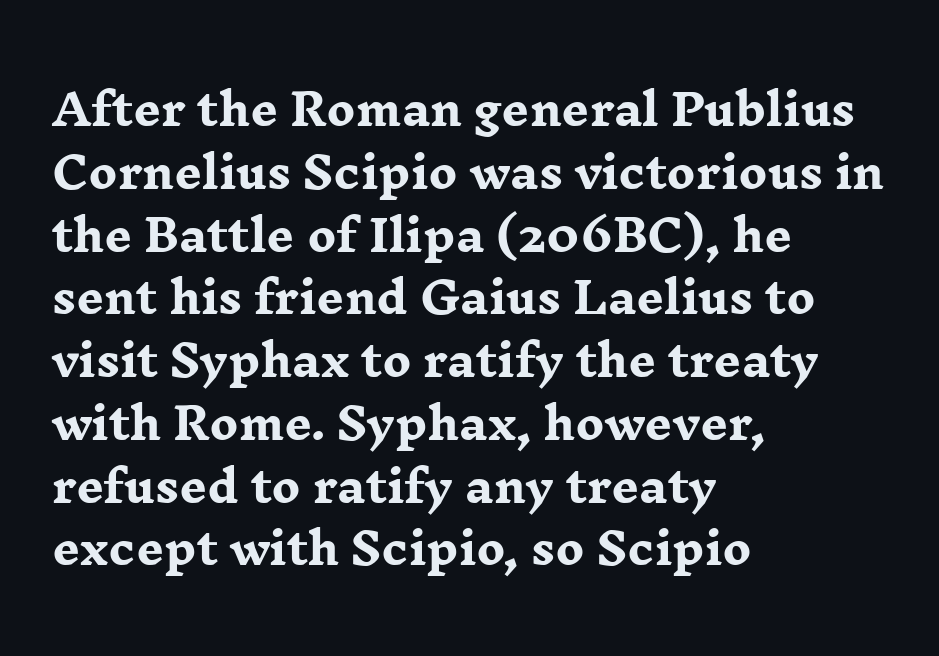
{"serif": "yes", "italic": "no", "bold": "yes", "weight": "heavy", "width": "wide", "stroke_contrast": "low", "x_height": "medium", "monospaced": "no", "underline": "no", "align": "left", "line_spacing": "normal", "line_spacing_ratio": 1.46, "letter_spacing": "normal", "letter_spacing_em": 0.0, "glyph_px": 43}
